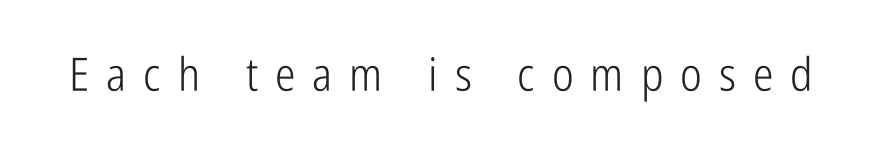
{"serif": "no", "italic": "no", "bold": "no", "weight": "light", "width": "condensed", "stroke_contrast": "low", "x_height": "medium", "monospaced": "no", "underline": "no", "letter_spacing": "wide", "letter_spacing_em": 0.37, "glyph_px": 46}
